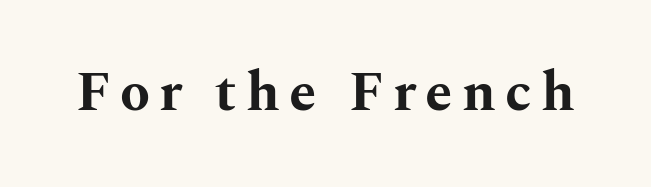
Q: Is the text bold? A: Yes.
Q: Is the text italic (slanted)? A: No, it is upright.
Q: Is the typeface a serif or a sans-serif typeface? A: Serif.
Q: Is the text underlined? A: No.
Q: Width (condensed, normal, or wide)? A: Wide.
Q: Stroke contrast? A: Medium.
Q: x-height? A: Medium.
Q: Monospaced? A: No.
